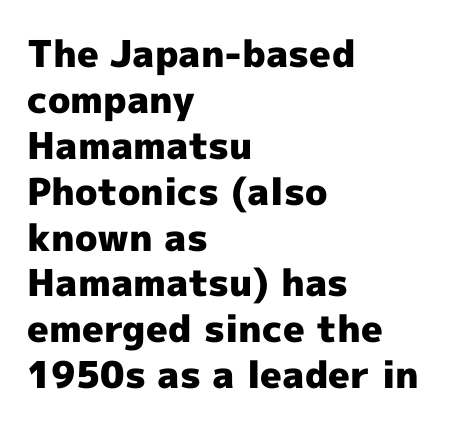
The letters advance in unequal steps, a hallmark of proportional type. The passage shown is not underscored anywhere. The letters stand straight up with perfectly vertical stems. Are there feet on the stems? There aren't — it's a sans.
